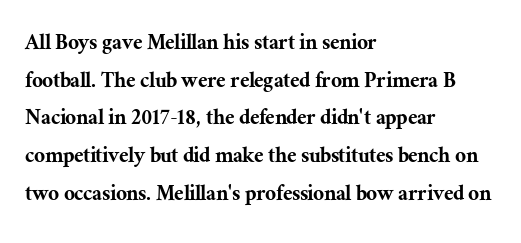
Students, observe: this is what conventionally led text looks like. When letters stand straight like this, we call the style roman or upright. Horizontally, the lines are justified to the leading edge only. The type is set solid horizontally, with unmodified tracking. The baseline area is clear.
